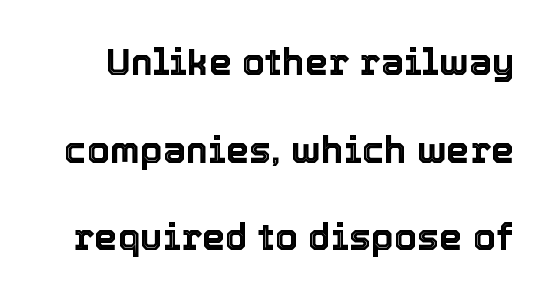
Q: Is the text italic (slanted)? A: No, it is upright.
Q: Is the text underlined? A: No.
Q: Is the spacing between letters normal or unusually wide? A: Normal.
Q: Is the spacing between lines tight, normal or loose? A: Loose.
Q: Width (condensed, normal, or wide)? A: Normal.
Q: x-height? A: Medium.
Q: Monospaced? A: No.
